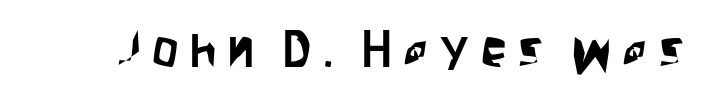
Italic: no, the glyphs are upright roman. The passage shown is typeset with a sans-serif family. Underline: absent. Look at the tracking — it's clearly loosened, letters drifting apart. A typesetter would call this proportional, since set widths differ per character.
